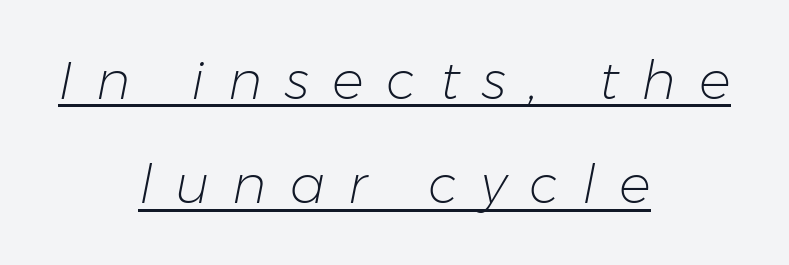
The image shows 53 px light type, italic (leaning right); set centered, loose line spacing (1.97x), unusually wide letter spacing (+0.43 em), underlined; low stroke contrast and a medium x-height.
